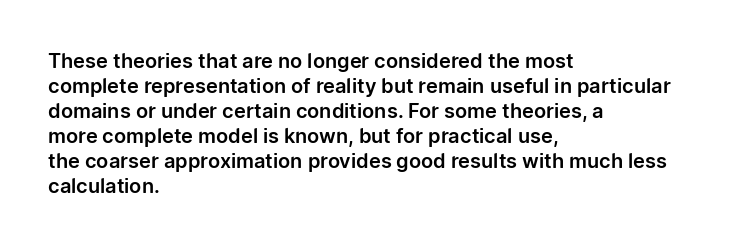
Q: Is the text italic (slanted)? A: No, it is upright.
Q: Is the text underlined? A: No.
Q: How is the paragraph aligned? A: Left-aligned.
Q: Is the spacing between letters normal or unusually wide? A: Normal.
Q: Is the spacing between lines tight, normal or loose? A: Normal.
